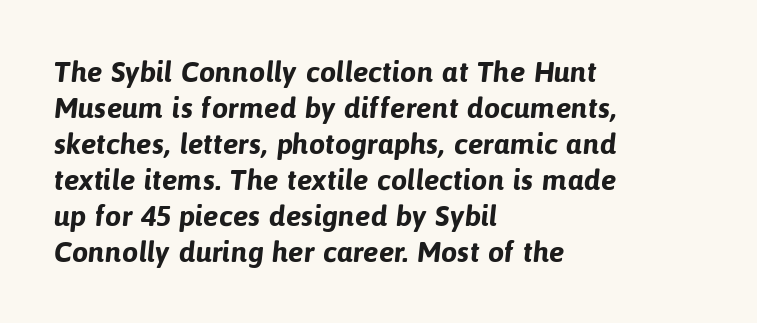
The image shows 29 px bold sans-serif type; set left-aligned, line spacing 1.24x, normal letter spacing, not underlined; low stroke contrast and a medium x-height.
